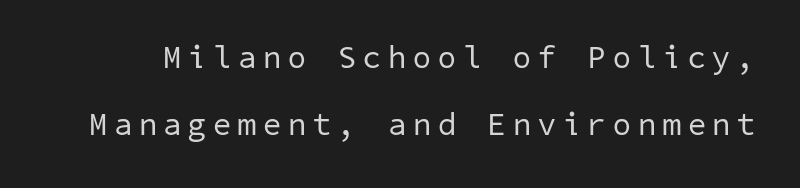
{"serif": "no", "bold": "no", "weight": "regular", "width": "normal", "stroke_contrast": "low", "x_height": "medium", "underline": "no", "line_spacing": "loose", "line_spacing_ratio": 2.08, "letter_spacing": "wide", "letter_spacing_em": 0.23, "glyph_px": 32}
